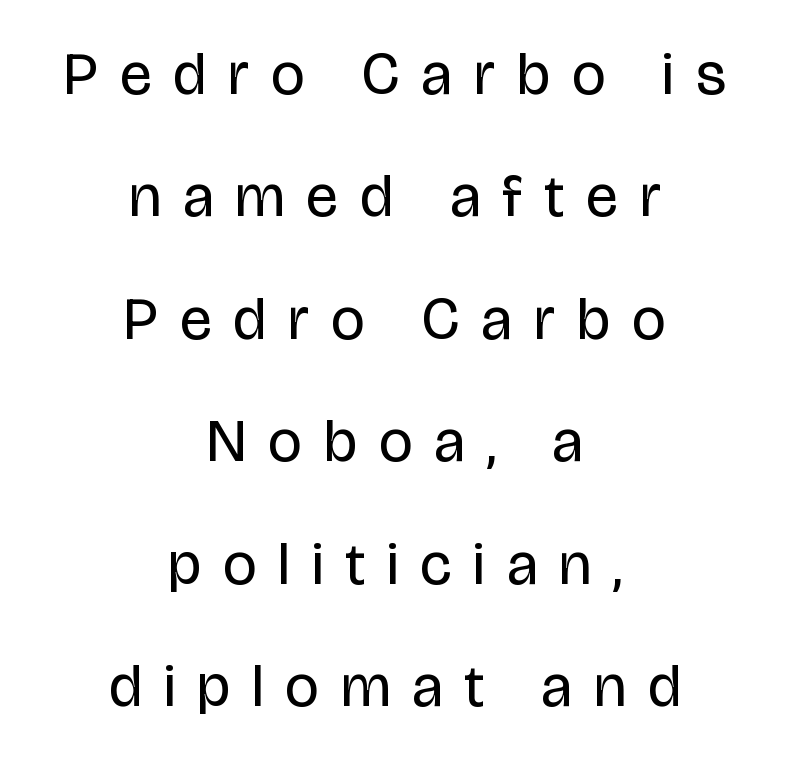
{"serif": "no", "italic": "no", "bold": "no", "weight": "regular", "width": "condensed", "stroke_contrast": "low", "x_height": "large", "monospaced": "no", "underline": "no", "align": "center", "line_spacing": "loose", "line_spacing_ratio": 2.04, "letter_spacing": "wide", "letter_spacing_em": 0.37, "glyph_px": 60}
